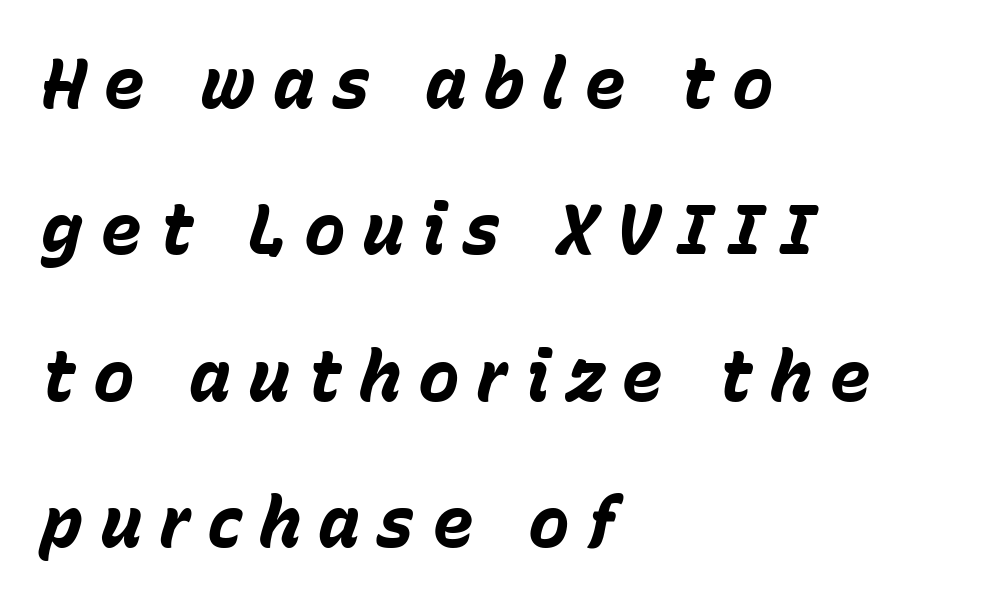
Vertical spacing — loose. Bare-footed words on every line. If you drew a line through each stem, it would be angled. Proportional: the letters do not fall into vertical columns. Does the copy run flush right? No — it runs flush left.
